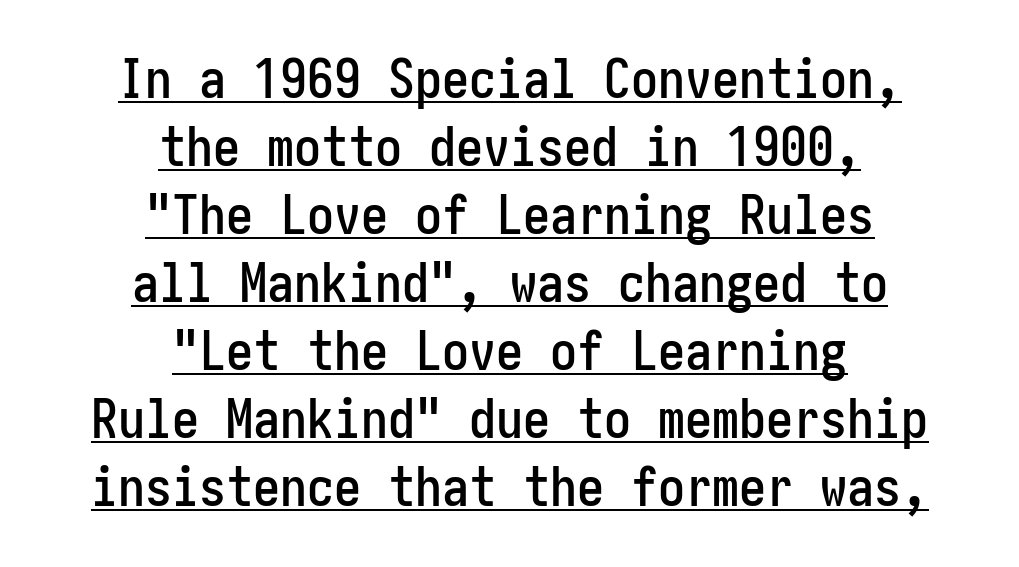
Q: Is the text italic (slanted)? A: No, it is upright.
Q: Is the typeface a serif or a sans-serif typeface? A: Sans-serif.
Q: Is the text underlined? A: Yes.
Q: How is the paragraph aligned? A: Centered.
Q: Is the spacing between letters normal or unusually wide? A: Normal.
Q: Is the spacing between lines tight, normal or loose? A: Normal.
Q: Width (condensed, normal, or wide)? A: Condensed.
Q: Stroke contrast? A: Low.
Q: x-height? A: Medium.
